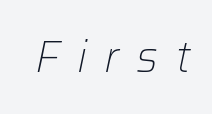
{"italic": "yes", "lean": "right", "slant_degrees": 12, "bold": "no", "weight": "light", "width": "normal", "stroke_contrast": "low", "x_height": "medium", "monospaced": "no", "underline": "no", "letter_spacing": "wide", "letter_spacing_em": 0.39, "glyph_px": 44}
